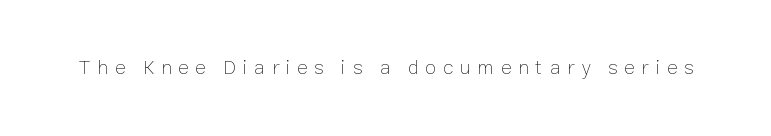
The image shows 20 px text type, upright; set unusually wide letter spacing (+0.34 em), not underlined.
